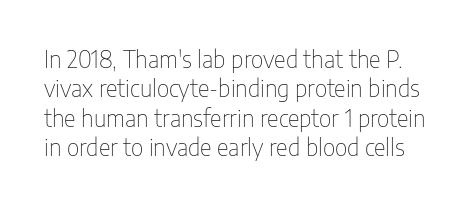
Q: Is the text bold? A: No.
Q: Is the text italic (slanted)? A: No, it is upright.
Q: Is the text underlined? A: No.
Q: Is the spacing between letters normal or unusually wide? A: Normal.
Q: Is the spacing between lines tight, normal or loose? A: Normal.
